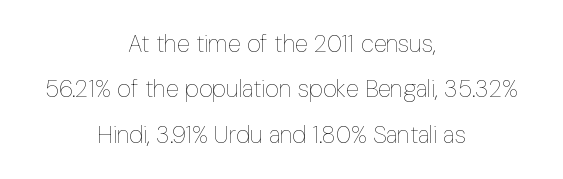
{"italic": "no", "bold": "no", "underline": "no", "align": "center", "line_spacing_ratio": 1.89, "letter_spacing": "normal", "letter_spacing_em": 0.0, "glyph_px": 24}
